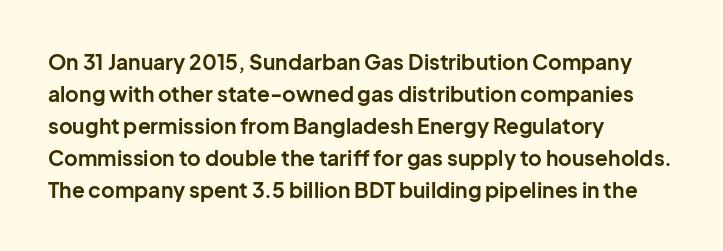
The type sits square on the baseline with zero lean. Summary of weight: heavy, a full bold. Interline gaps are of average width in this sample. The type is set solid horizontally, with unmodified tracking. Underline: absent.
